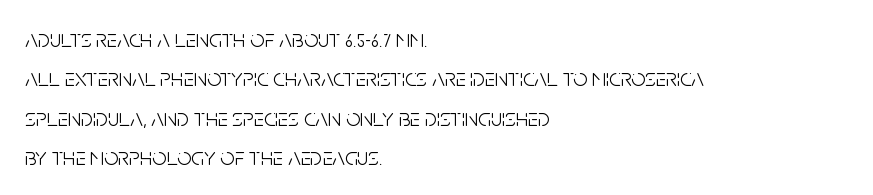
Q: Is the text bold? A: No.
Q: Is the text italic (slanted)? A: No, it is upright.
Q: Is the text underlined? A: No.
Q: How is the paragraph aligned? A: Left-aligned.
Q: Is the spacing between letters normal or unusually wide? A: Normal.
Q: Is the spacing between lines tight, normal or loose? A: Normal.
